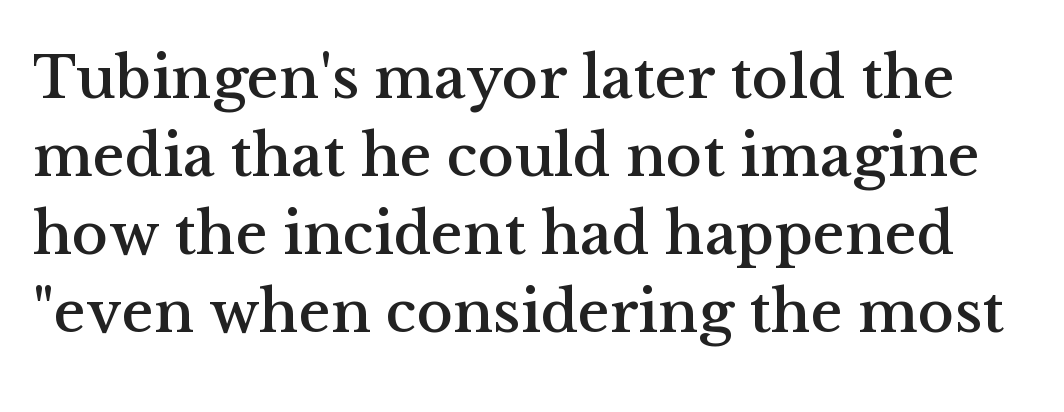
Q: Is the text italic (slanted)? A: No, it is upright.
Q: Is the typeface a serif or a sans-serif typeface? A: Serif.
Q: Is the text underlined? A: No.
Q: Is the spacing between letters normal or unusually wide? A: Normal.
Q: Is the spacing between lines tight, normal or loose? A: Normal.
Q: Width (condensed, normal, or wide)? A: Normal.
Q: Stroke contrast? A: Medium.
Q: x-height? A: Medium.
Q: Monospaced? A: No.
